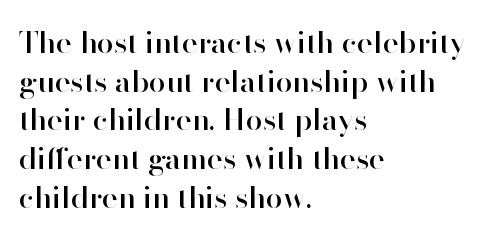
Q: Is the text italic (slanted)? A: No, it is upright.
Q: Is the typeface a serif or a sans-serif typeface? A: Sans-serif.
Q: Is the text underlined? A: No.
Q: How is the paragraph aligned? A: Left-aligned.
Q: Is the spacing between letters normal or unusually wide? A: Normal.
Q: Is the spacing between lines tight, normal or loose? A: Normal.
Q: Width (condensed, normal, or wide)? A: Normal.
Q: Stroke contrast? A: High.
Q: x-height? A: Small.
Q: Monospaced? A: No.
